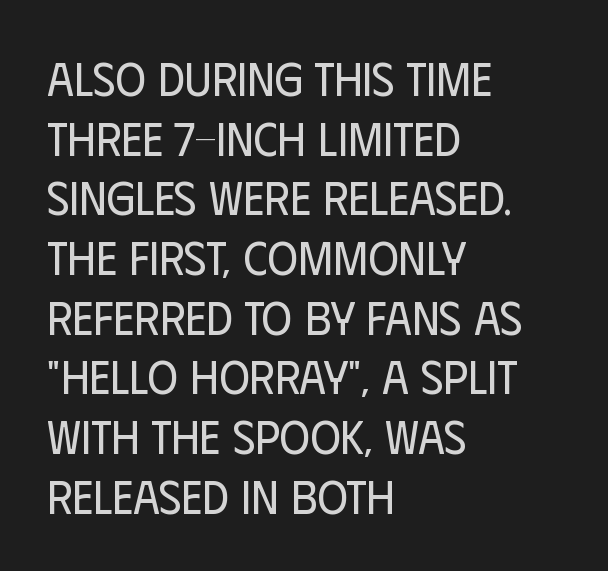
{"serif": "no", "italic": "no", "bold": "no", "weight": "regular", "width": "condensed", "stroke_contrast": "low", "x_height": "large", "monospaced": "no", "underline": "no", "align": "left", "line_spacing": "normal", "line_spacing_ratio": 1.27, "letter_spacing": "normal", "letter_spacing_em": 0.0, "glyph_px": 47}
